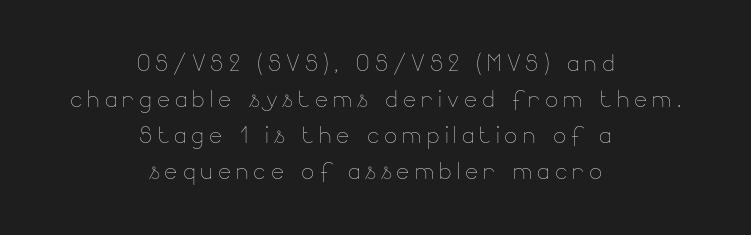
Tall strokes in this sample are plumb rather than angled. This is not heavy type; no bold has been used. The passage shown is typed in a proportional face where columns would drift. The string is rendered with underlining switched off.
